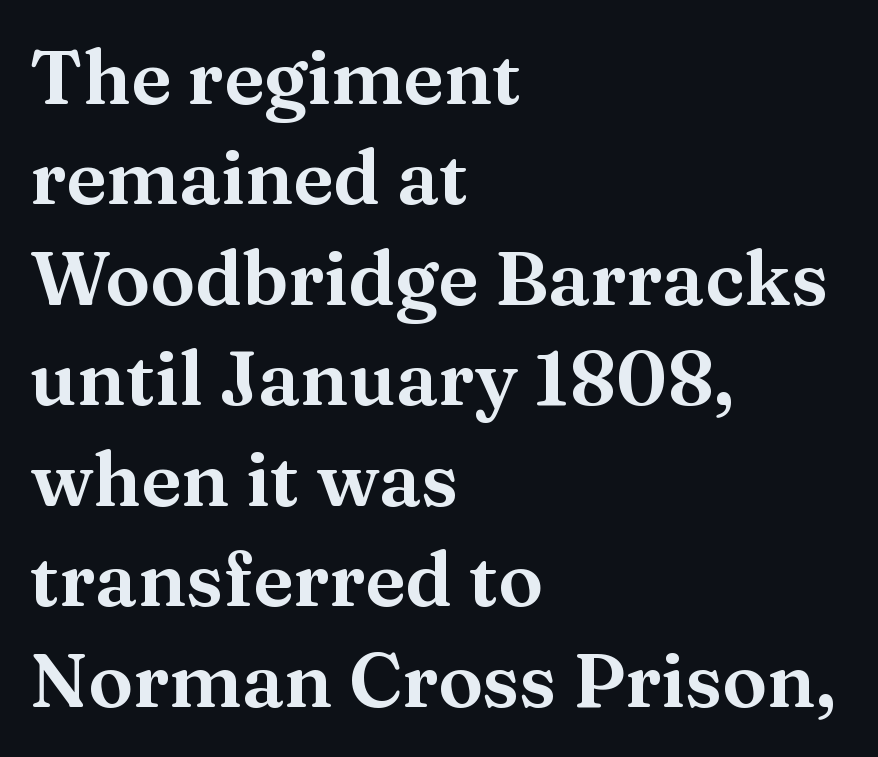
What's the leading like? Ordinary, nothing unusual. This rendering leaves character spacing at its baseline value. Proportional: the letters do not fall into vertical columns. Where is the straight margin? On the left. The type family on display is of the serif kind.
